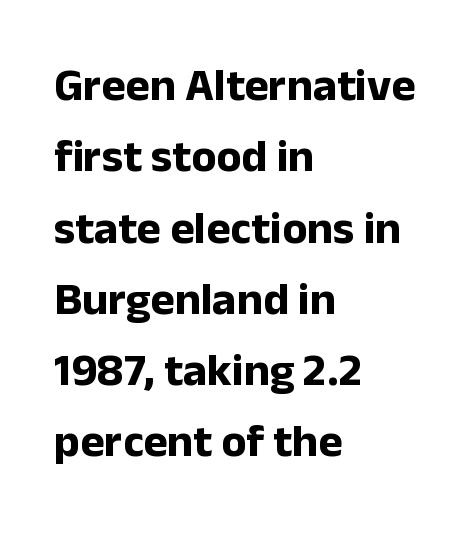
The glyphs in this specimen are sans serif. Short note: letters normally spaced. The rag falls on the right side of this text block. Is the type bold? Yes — the strokes are clearly thick and heavy.
